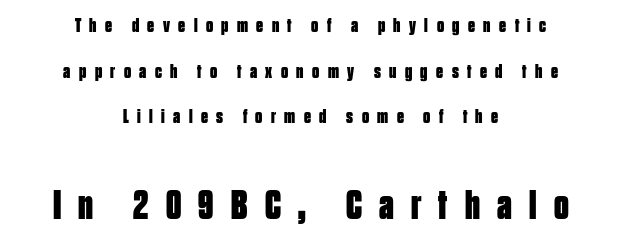
The image shows 41 px bold, condensed sans-serif type, upright; set centered, loose line spacing (2.28x), unusually wide letter spacing (+0.42 em), not underlined; the second (bottom) block is 2.05x larger; low stroke contrast and a large x-height.
